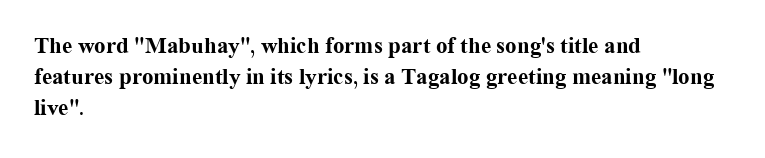
{"italic": "no", "bold": "yes", "underline": "no", "align": "left", "line_spacing": "normal", "line_spacing_ratio": 1.35, "letter_spacing": "normal", "letter_spacing_em": 0.0, "glyph_px": 23}
